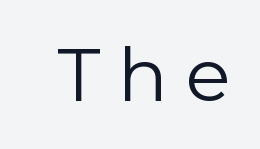
Q: Is the text bold? A: No.
Q: Is the text italic (slanted)? A: No, it is upright.
Q: Is the typeface a serif or a sans-serif typeface? A: Sans-serif.
Q: Is the text underlined? A: No.
Q: Is the spacing between letters normal or unusually wide? A: Unusually wide.
Q: Width (condensed, normal, or wide)? A: Normal.
Q: Stroke contrast? A: Low.
Q: x-height? A: Medium.
Q: Monospaced? A: No.
